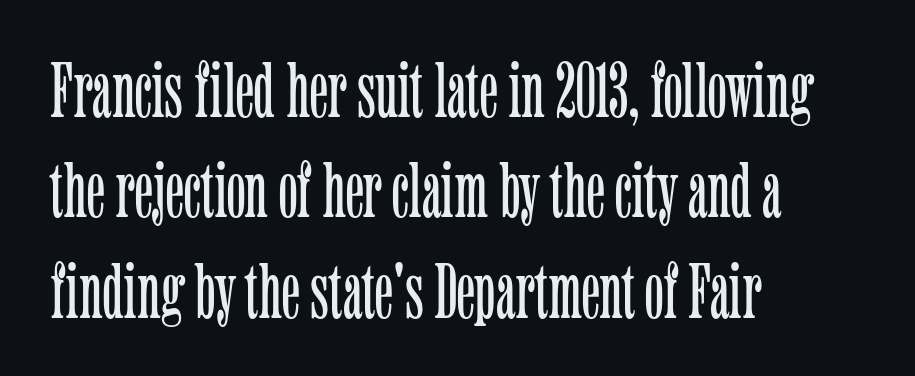
{"serif": "yes", "italic": "no", "bold": "no", "weight": "light", "width": "condensed", "stroke_contrast": "low", "x_height": "medium", "monospaced": "no", "underline": "no", "align": "left", "line_spacing": "normal", "line_spacing_ratio": 1.27, "letter_spacing": "normal", "letter_spacing_em": 0.0, "glyph_px": 79}
